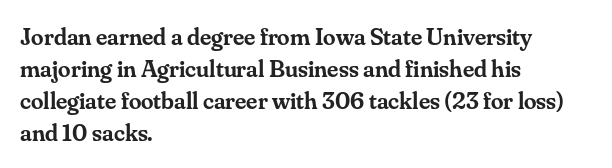
{"italic": "no", "bold": "semi", "underline": "no", "align": "left", "line_spacing": "normal", "line_spacing_ratio": 1.28, "letter_spacing": "normal", "letter_spacing_em": 0.0, "glyph_px": 25}
